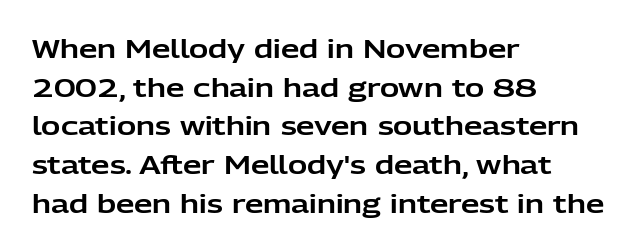
If you measured baseline to baseline, you'd find a middling distance. The line texture is even and compact thanks to regular tracking. Descender tails drop into unmarked territory. Posture: upright roman. Horizontally, the lines are justified to the leading edge only.
